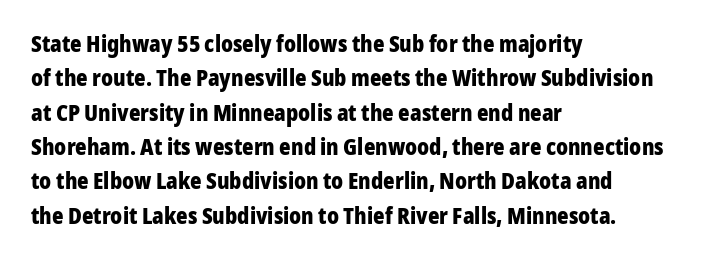
Upright lettering throughout. Just letters on the line, the space beneath them empty. The vertical gap from one line to the next is medium. Strong, thick strokes mark this as bold type. Short and long lines alike share a common starting point at left.
